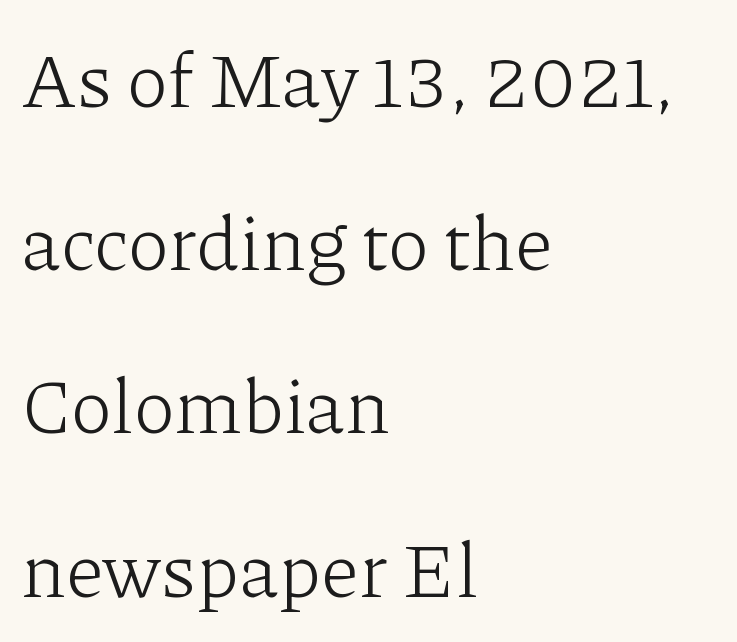
On a weight scale, this lands at 450 or below. A typesetter would call this zero additional tracking. Nope, not italic — everything's standing straight. Check under the words: just untouched page. This sample is left-justified, so line endings fall wherever the words run out. Little horizontal feet cap the strokes, marking this as serif type.
